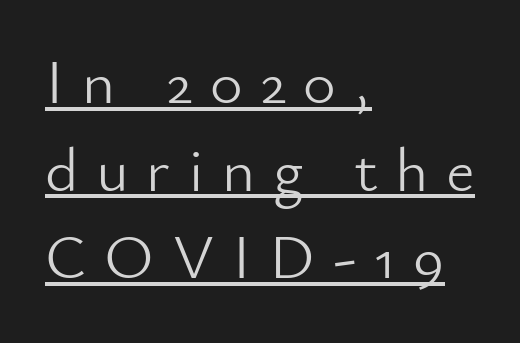
Q: Is the text bold? A: No.
Q: Is the text italic (slanted)? A: No, it is upright.
Q: Is the typeface a serif or a sans-serif typeface? A: Sans-serif.
Q: Is the text underlined? A: Yes.
Q: How is the paragraph aligned? A: Left-aligned.
Q: Is the spacing between letters normal or unusually wide? A: Unusually wide.
Q: Is the spacing between lines tight, normal or loose? A: Normal.
Q: Width (condensed, normal, or wide)? A: Normal.
Q: Stroke contrast? A: Low.
Q: x-height? A: Small.
Q: Monospaced? A: No.
